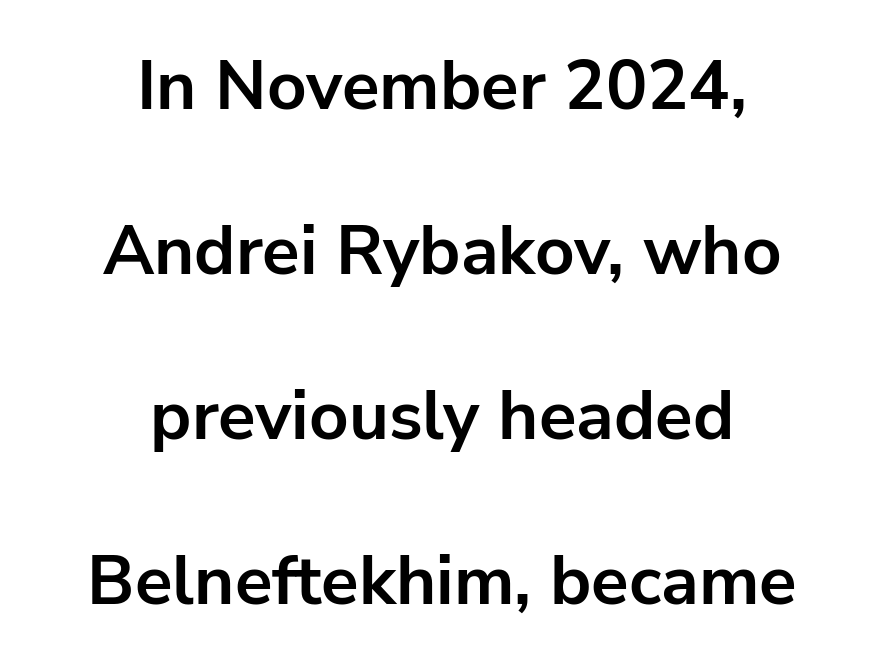
The image shows 69 px bold sans-serif type, upright; set centered, loose line spacing (2.39x), normal letter spacing, not underlined; low stroke contrast and a medium x-height.
